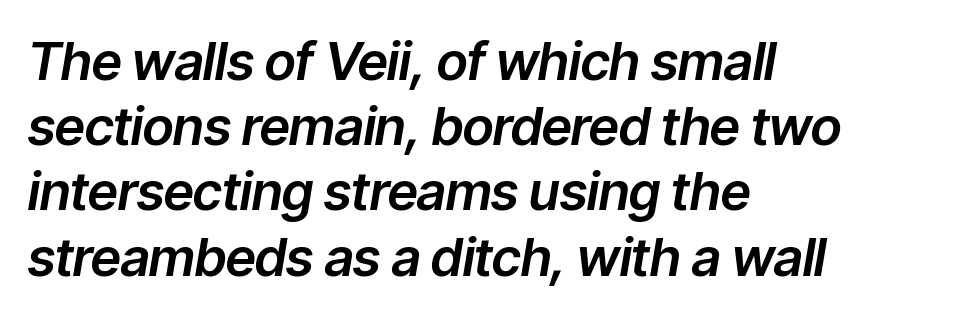
The image shows 53 px text type, italic (leaning right); set left-aligned, line spacing 1.23x, normal letter spacing, not underlined; low stroke contrast and a medium x-height.
